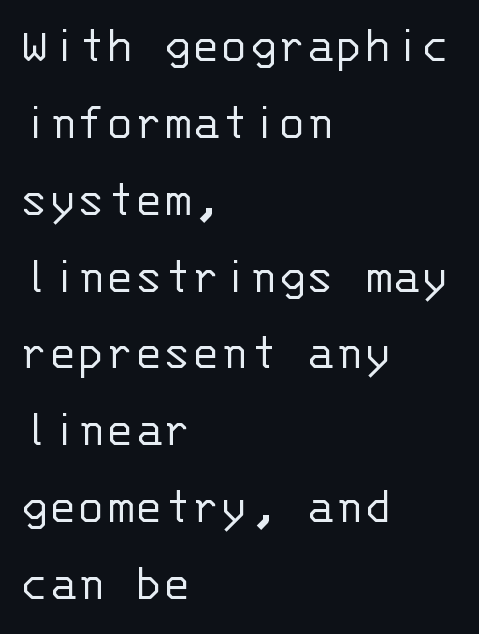
The image shows 53 px light sans-serif type, upright, monospaced; set left-aligned, normal line spacing (1.45x), normal letter spacing, not underlined; low stroke contrast and a large x-height.
